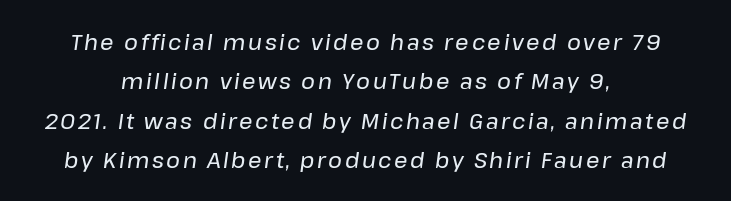
{"italic": "yes", "lean": "right", "slant_degrees": 8, "underline": "no", "align": "center", "line_spacing_ratio": 1.87, "glyph_px": 21}
